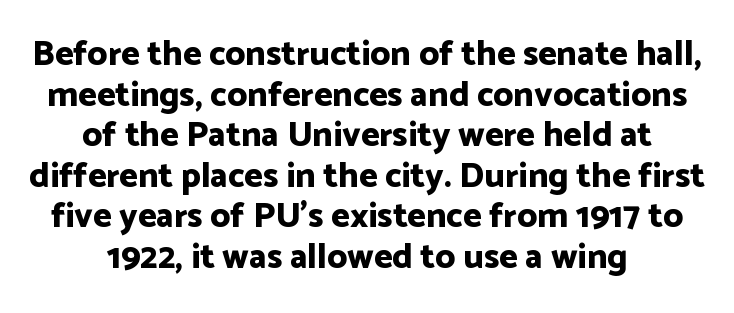
Heft: maximum for text — a bold. The rendering keeps characters at their native spacing. The letters advance in unequal steps, a hallmark of proportional type. Is there any slant? The stems are plumb.
